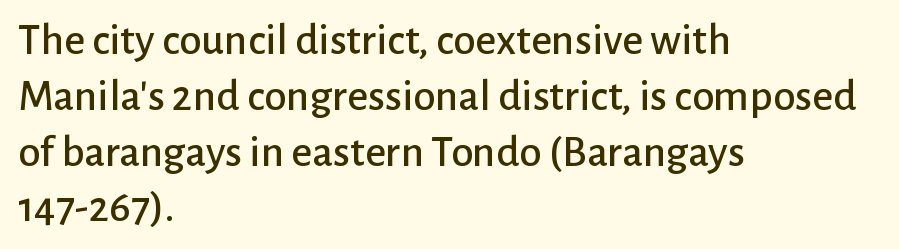
The text block is weighted toward the left margin, trailing off unevenly rightward. The typography opts for an upright posture over an oblique one. These lines are rendered in a variable-pitch font. The baseline area is clear. The face used here is a sans, in the tradition of grotesques and geometrics. Nothing unusual about the tracking: characters are spaced as the font intends.
